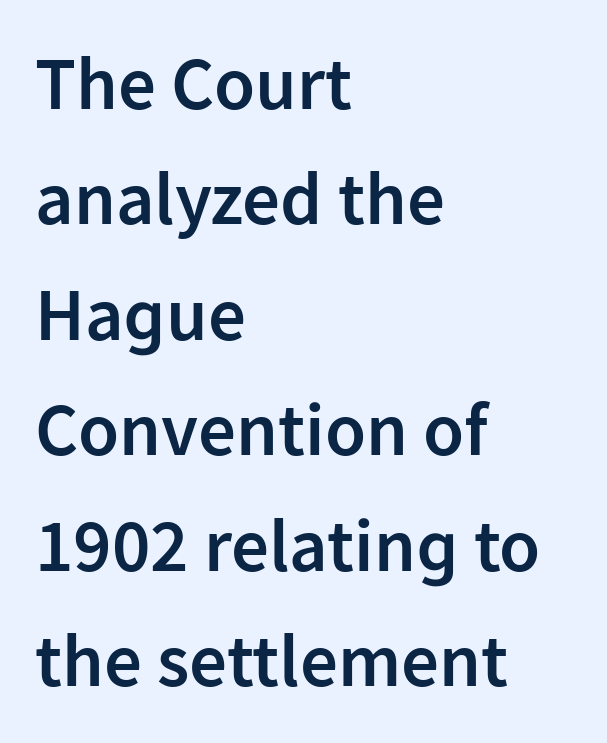
{"serif": "no", "italic": "no", "bold": "semi", "weight": "semibold", "width": "normal", "stroke_contrast": "low", "x_height": "medium", "monospaced": "no", "underline": "no", "align": "left", "line_spacing": "normal", "line_spacing_ratio": 1.54, "letter_spacing": "normal", "letter_spacing_em": 0.0, "glyph_px": 75}
